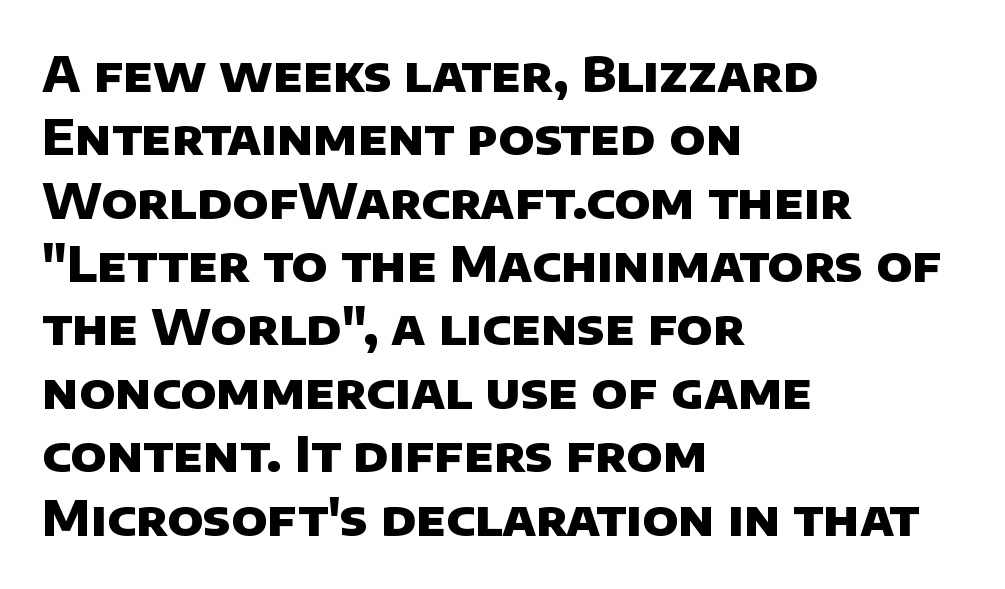
The image shows 48 px heavy sans-serif type; set left-aligned, normal line spacing (1.32x), normal letter spacing, not underlined; low stroke contrast and a large x-height.
